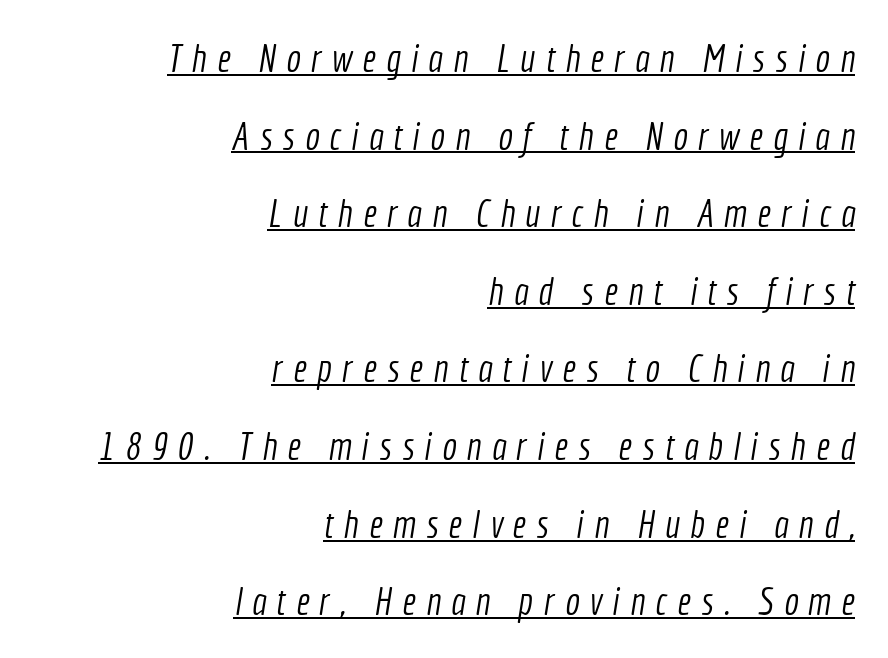
{"serif": "no", "bold": "no", "weight": "light", "width": "condensed", "x_height": "medium", "monospaced": "no", "underline": "yes", "align": "right", "line_spacing": "loose", "line_spacing_ratio": 1.99, "letter_spacing": "wide", "letter_spacing_em": 0.26, "glyph_px": 39}
